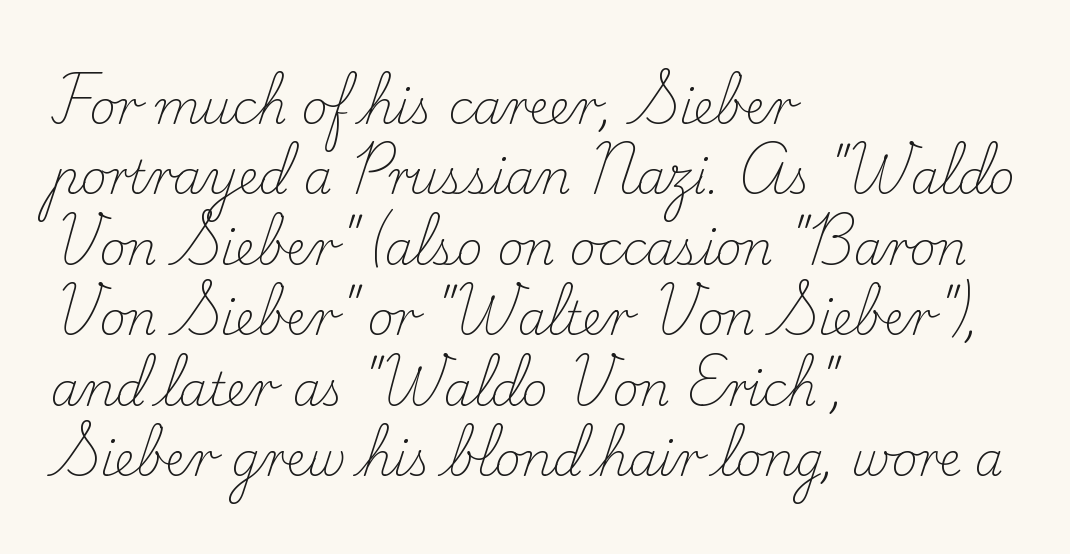
{"serif": "yes", "bold": "no", "weight": "light", "width": "normal", "stroke_contrast": "low", "x_height": "small", "monospaced": "no", "underline": "no", "align": "left", "line_spacing": "normal", "line_spacing_ratio": 1.53, "letter_spacing": "normal", "letter_spacing_em": 0.0, "glyph_px": 46}
